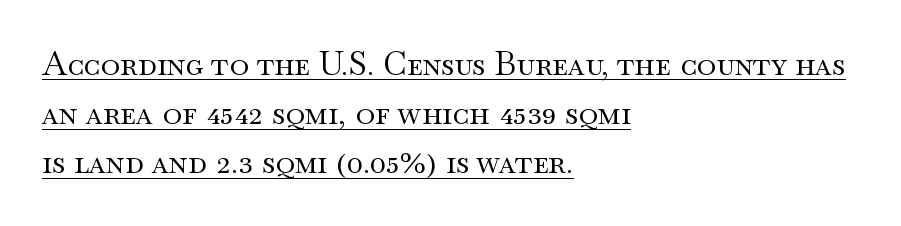
{"serif": "yes", "italic": "no", "bold": "no", "weight": "regular", "width": "wide", "stroke_contrast": "medium", "x_height": "small", "monospaced": "no", "underline": "yes", "align": "left", "line_spacing": "normal", "line_spacing_ratio": 1.49, "letter_spacing": "normal", "letter_spacing_em": 0.0, "glyph_px": 33}
